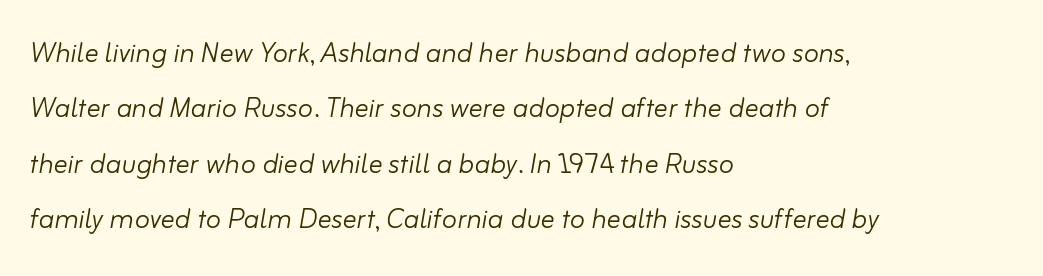
Q: Is the text bold? A: No.
Q: Is the text italic (slanted)? A: Yes, it leans right by about 10 degrees.
Q: Is the text underlined? A: No.
Q: How is the paragraph aligned? A: Left-aligned.
Q: Is the spacing between letters normal or unusually wide? A: Normal.
Q: Is the spacing between lines tight, normal or loose? A: Normal.
Q: Width (condensed, normal, or wide)? A: Normal.
Q: Stroke contrast? A: Low.
Q: x-height? A: Small.
Q: Monospaced? A: No.
